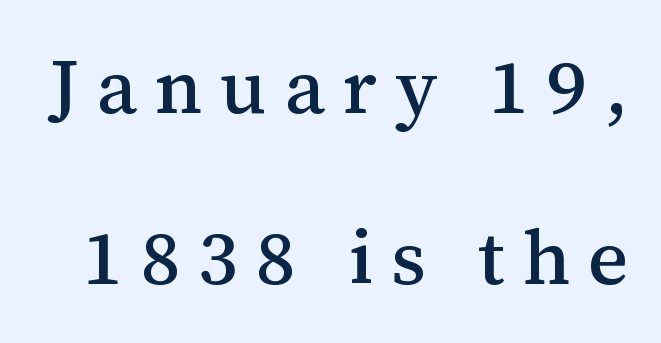
Q: Is the text italic (slanted)? A: No, it is upright.
Q: Is the typeface a serif or a sans-serif typeface? A: Serif.
Q: Is the text underlined? A: No.
Q: Is the spacing between letters normal or unusually wide? A: Unusually wide.
Q: Is the spacing between lines tight, normal or loose? A: Loose.
Q: Width (condensed, normal, or wide)? A: Normal.
Q: Stroke contrast? A: Medium.
Q: x-height? A: Medium.
Q: Monospaced? A: No.
